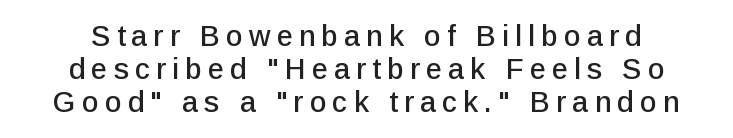
The image shows 29 px sans-serif type, upright; set tight line spacing (1.13x), unusually wide letter spacing (+0.21 em), not underlined; low stroke contrast and a medium x-height.
